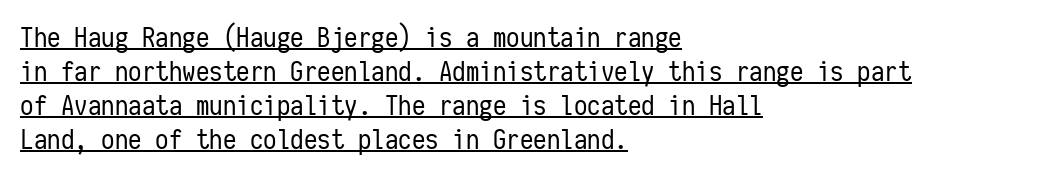
Q: Is the text bold? A: No.
Q: Is the text italic (slanted)? A: No, it is upright.
Q: Is the text underlined? A: Yes.
Q: How is the paragraph aligned? A: Left-aligned.
Q: Is the spacing between letters normal or unusually wide? A: Normal.
Q: Is the spacing between lines tight, normal or loose? A: Normal.
